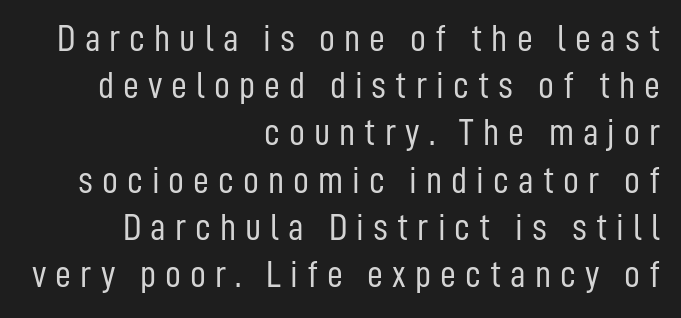
The image shows 39 px light, condensed sans-serif type, upright; set right-aligned, line spacing 1.21x, unusually wide letter spacing (+0.23 em), not underlined; low stroke contrast and a medium x-height.
